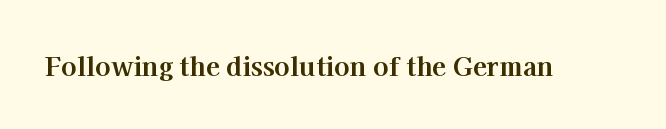
Q: Is the text bold? A: Yes.
Q: Is the text italic (slanted)? A: No, it is upright.
Q: Is the text underlined? A: No.
Q: Is the spacing between letters normal or unusually wide? A: Normal.
